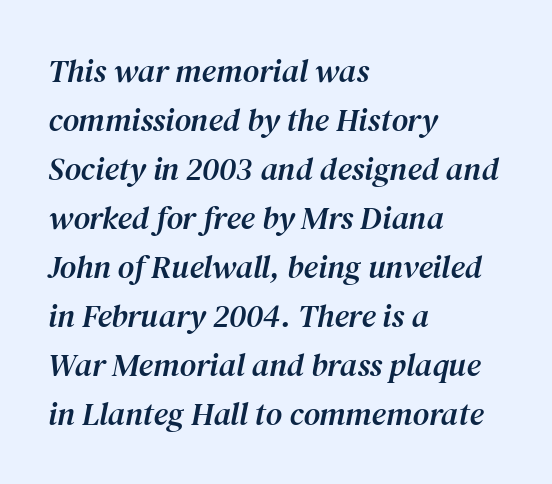
Q: Is the text italic (slanted)? A: Yes, it leans right by about 12 degrees.
Q: Is the typeface a serif or a sans-serif typeface? A: Serif.
Q: Is the text underlined? A: No.
Q: How is the paragraph aligned? A: Left-aligned.
Q: Is the spacing between letters normal or unusually wide? A: Normal.
Q: Is the spacing between lines tight, normal or loose? A: Normal.
Q: Width (condensed, normal, or wide)? A: Normal.
Q: Stroke contrast? A: Medium.
Q: x-height? A: Medium.
Q: Monospaced? A: No.
